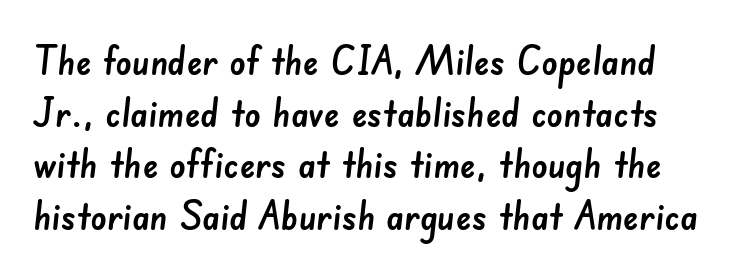
The image shows 40 px sans-serif type; set normal line spacing (1.29x), normal letter spacing, not underlined; low stroke contrast and a small x-height.
